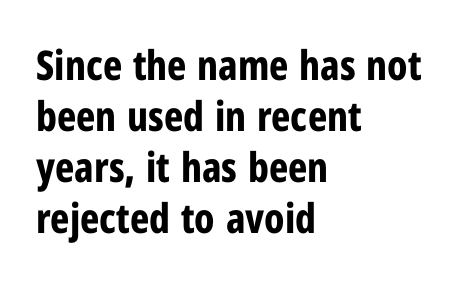
Weight check: bold — yes, fully. Alignment: flush left. No extra tracking has been applied to these lines. These lines were composed using upright roman letters. Is this a sans? Yes — the strokes have no serifs. Character widths vary here, with narrow letters taking less room than wide ones.
